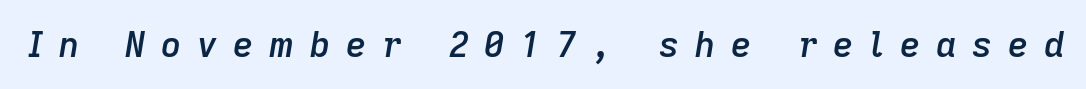
Q: Is the text bold? A: Semi-bold.
Q: Is the text italic (slanted)? A: Yes, it leans right by about 9 degrees.
Q: Is the text underlined? A: No.
Q: Is the spacing between letters normal or unusually wide? A: Unusually wide.
Q: Width (condensed, normal, or wide)? A: Normal.
Q: Stroke contrast? A: Low.
Q: x-height? A: Medium.
Q: Monospaced? A: No.
